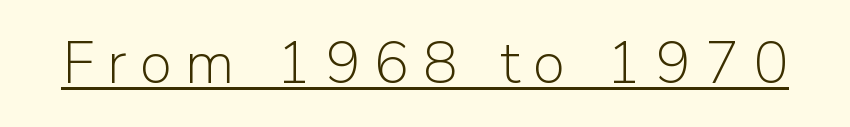
Q: Is the text bold? A: No.
Q: Is the text italic (slanted)? A: No, it is upright.
Q: Is the typeface a serif or a sans-serif typeface? A: Sans-serif.
Q: Is the text underlined? A: Yes.
Q: Is the spacing between letters normal or unusually wide? A: Unusually wide.
Q: Width (condensed, normal, or wide)? A: Normal.
Q: Stroke contrast? A: Low.
Q: x-height? A: Medium.
Q: Monospaced? A: No.
